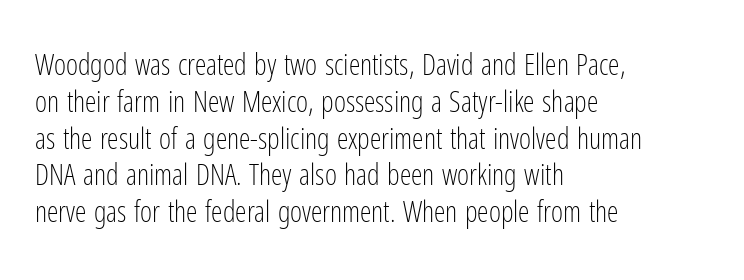
The image shows 29 px light, condensed sans-serif type, upright; set left-aligned, normal line spacing (1.27x), normal letter spacing, not underlined; low stroke contrast and a medium x-height.
